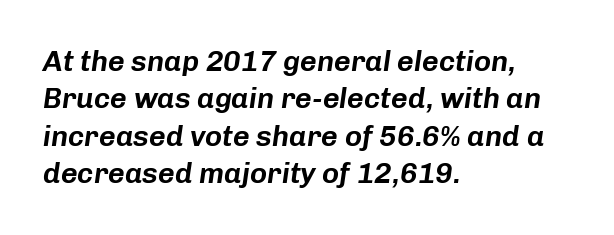
The image shows 29 px text type, italic (leaning right); set left-aligned, normal line spacing (1.29x), normal letter spacing, not underlined; low stroke contrast and a medium x-height.
